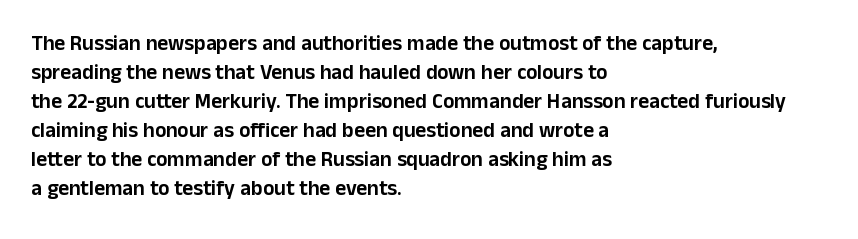
The image shows 21 px text type, upright; set left-aligned, normal line spacing (1.38x), normal letter spacing, not underlined.
